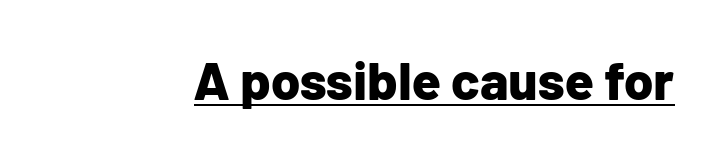
Q: Is the text bold? A: Yes.
Q: Is the text italic (slanted)? A: No, it is upright.
Q: Is the typeface a serif or a sans-serif typeface? A: Sans-serif.
Q: Is the text underlined? A: Yes.
Q: Is the spacing between letters normal or unusually wide? A: Normal.
Q: Width (condensed, normal, or wide)? A: Normal.
Q: Stroke contrast? A: Low.
Q: x-height? A: Medium.
Q: Monospaced? A: No.
